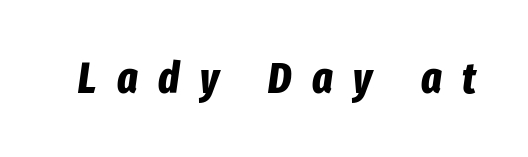
Q: Is the text bold? A: Yes.
Q: Is the text italic (slanted)? A: Yes, it leans right by about 8 degrees.
Q: Is the text underlined? A: No.
Q: Is the spacing between letters normal or unusually wide? A: Unusually wide.
Q: Width (condensed, normal, or wide)? A: Condensed.
Q: Stroke contrast? A: Low.
Q: x-height? A: Medium.
Q: Monospaced? A: No.
